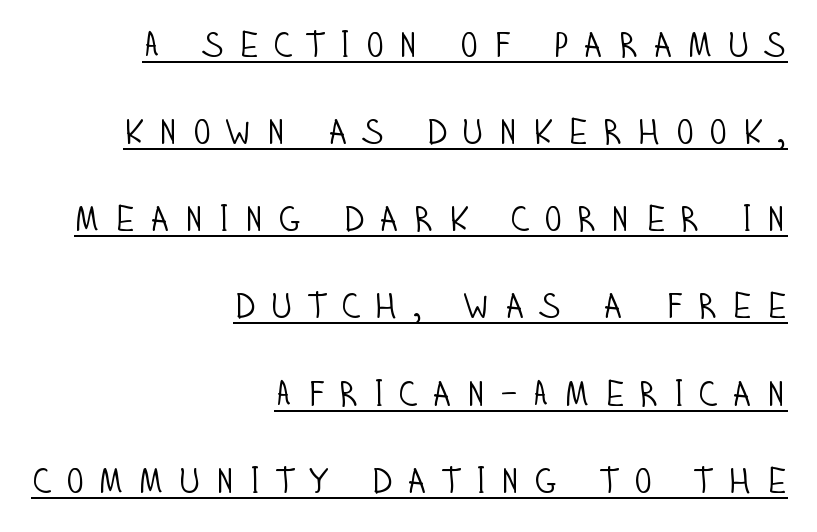
Q: Is the text bold? A: No.
Q: Is the text italic (slanted)? A: No, it is upright.
Q: Is the typeface a serif or a sans-serif typeface? A: Sans-serif.
Q: Is the text underlined? A: Yes.
Q: How is the paragraph aligned? A: Right-aligned.
Q: Is the spacing between letters normal or unusually wide? A: Unusually wide.
Q: Is the spacing between lines tight, normal or loose? A: Loose.
Q: Width (condensed, normal, or wide)? A: Condensed.
Q: Stroke contrast? A: Low.
Q: x-height? A: Large.
Q: Monospaced? A: No.
